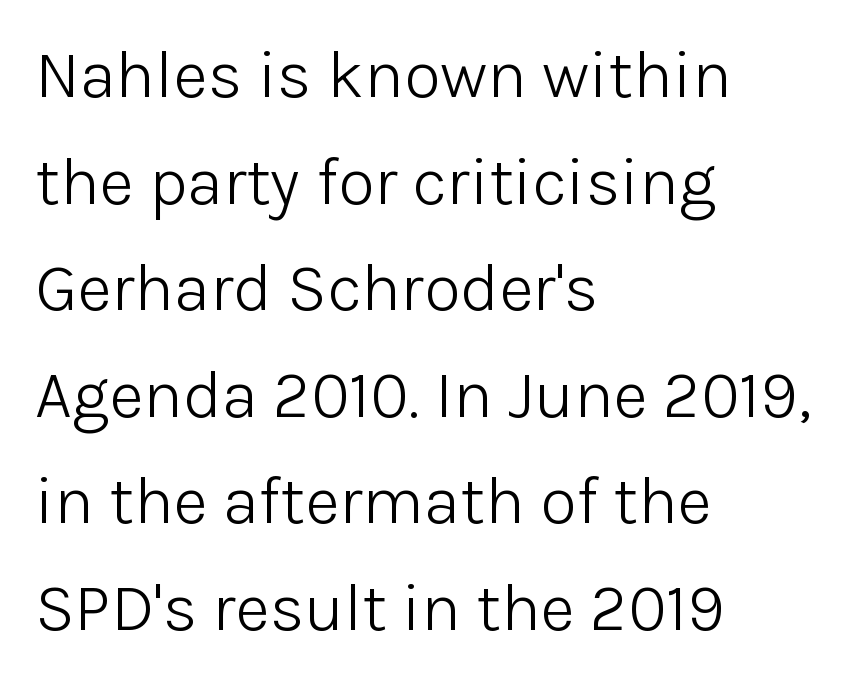
Q: Is the text bold? A: No.
Q: Is the text italic (slanted)? A: No, it is upright.
Q: Is the typeface a serif or a sans-serif typeface? A: Sans-serif.
Q: Is the text underlined? A: No.
Q: How is the paragraph aligned? A: Left-aligned.
Q: Is the spacing between letters normal or unusually wide? A: Normal.
Q: Is the spacing between lines tight, normal or loose? A: Normal.
Q: Width (condensed, normal, or wide)? A: Normal.
Q: Stroke contrast? A: Low.
Q: x-height? A: Medium.
Q: Monospaced? A: No.
